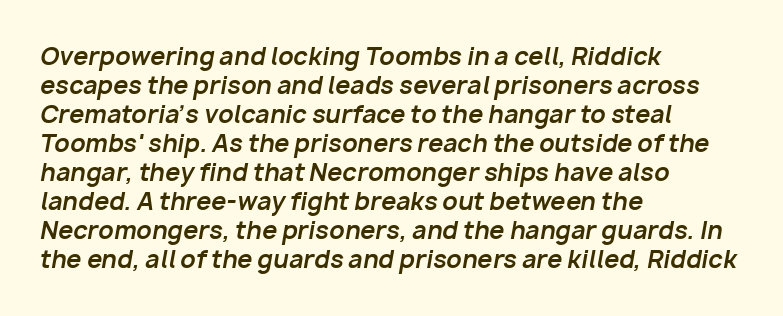
{"italic": "yes", "lean": "right", "slant_degrees": 10, "bold": "yes", "underline": "no", "align": "left", "line_spacing_ratio": 1.21, "letter_spacing": "normal", "letter_spacing_em": 0.0, "glyph_px": 24}
